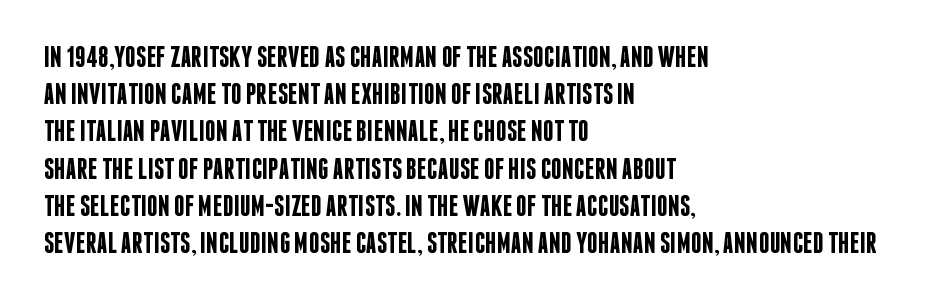
The image shows 30 px semibold, condensed sans-serif type, upright; set left-aligned, line spacing 1.24x, normal letter spacing, not underlined; low stroke contrast and a large x-height.
